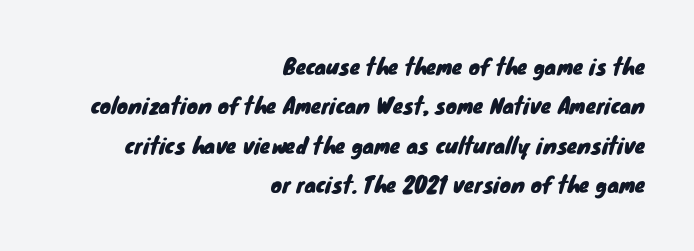
The letterforms sit shoulder to shoulder at normal distance. Compared with a flush-left layout, this one pins lines to the opposite, right side. Quick note: underline off.
